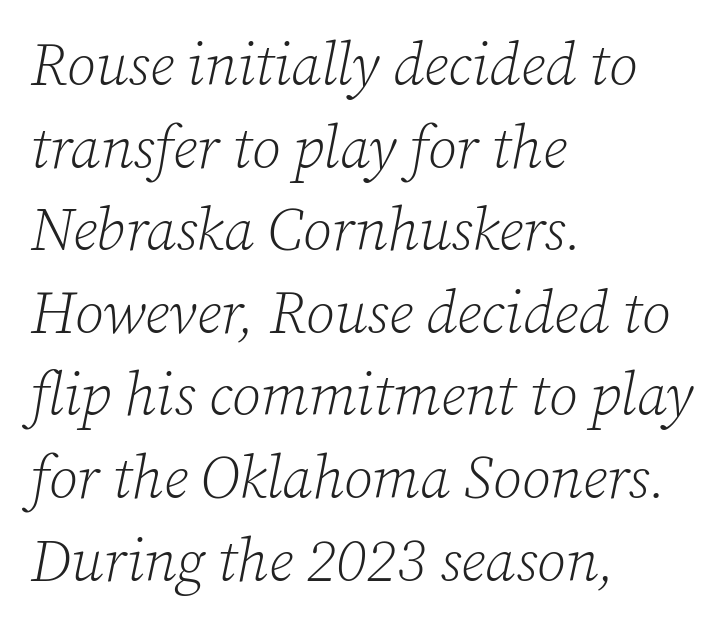
The image shows 59 px light serif type, italic (leaning right); set left-aligned, normal line spacing (1.4x), normal letter spacing, not underlined; low stroke contrast and a medium x-height.
